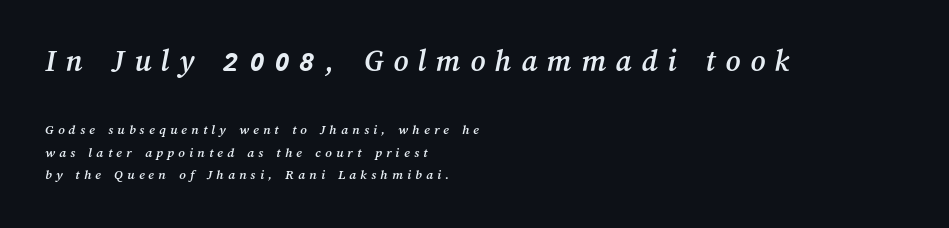
This rendering widens character spacing well past its baseline value. Letters rest on an invisible, unmarked baseline. Note the varied advance widths — an 'i' is clearly narrower than an 'm'. Casual observation: everything's shoved over to the left. Baseline-to-baseline distance is the conventional proportion of letter height. The earlier block is typeset at a bigger size than the later block.
